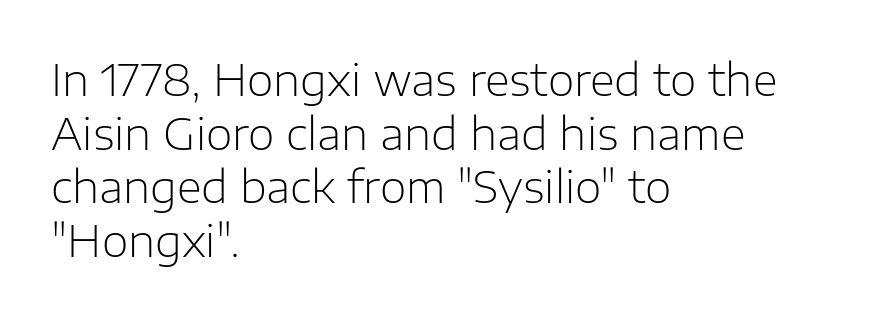
Q: Is the text bold? A: No.
Q: Is the text italic (slanted)? A: No, it is upright.
Q: Is the typeface a serif or a sans-serif typeface? A: Sans-serif.
Q: Is the text underlined? A: No.
Q: How is the paragraph aligned? A: Left-aligned.
Q: Is the spacing between letters normal or unusually wide? A: Normal.
Q: Is the spacing between lines tight, normal or loose? A: Normal.
Q: Width (condensed, normal, or wide)? A: Normal.
Q: Stroke contrast? A: Low.
Q: x-height? A: Medium.
Q: Monospaced? A: No.
